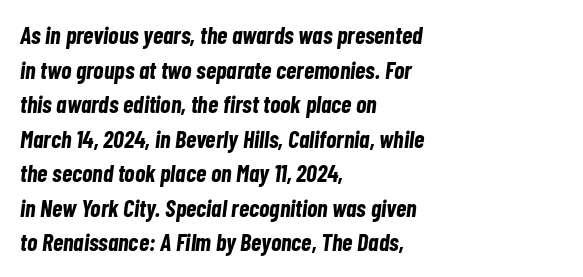
The image shows 24 px bold type, italic (leaning right); set left-aligned, normal line spacing (1.44x), normal letter spacing, not underlined.
